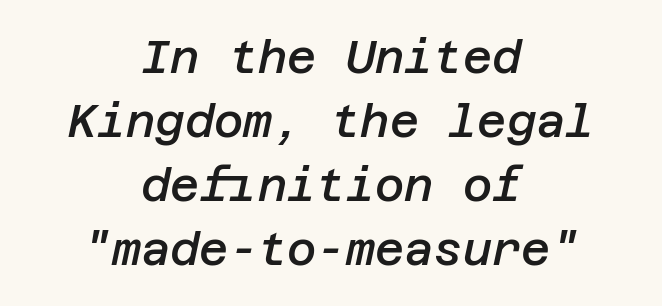
Q: Is the text bold? A: Semi-bold.
Q: Is the text italic (slanted)? A: Yes, it leans right by about 12 degrees.
Q: Is the text underlined? A: No.
Q: How is the paragraph aligned? A: Centered.
Q: Is the spacing between letters normal or unusually wide? A: Normal.
Q: Is the spacing between lines tight, normal or loose? A: Normal.
Q: Width (condensed, normal, or wide)? A: Normal.
Q: Stroke contrast? A: Low.
Q: x-height? A: Large.
